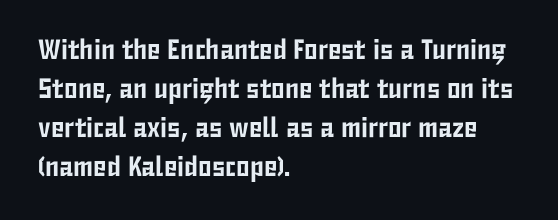
{"serif": "no", "italic": "no", "width": "condensed", "stroke_contrast": "low", "x_height": "medium", "monospaced": "no", "underline": "no", "align": "left", "line_spacing": "normal", "line_spacing_ratio": 1.39, "letter_spacing": "normal", "letter_spacing_em": 0.0, "glyph_px": 28}
